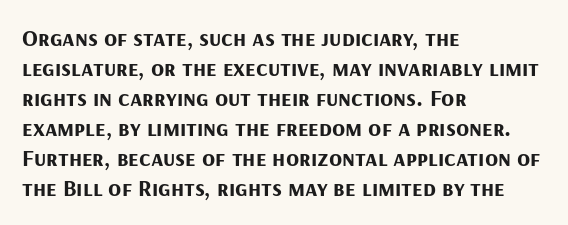
Q: Is the text bold? A: Yes.
Q: Is the text italic (slanted)? A: No, it is upright.
Q: Is the text underlined? A: No.
Q: How is the paragraph aligned? A: Left-aligned.
Q: Is the spacing between letters normal or unusually wide? A: Normal.
Q: Is the spacing between lines tight, normal or loose? A: Normal.
